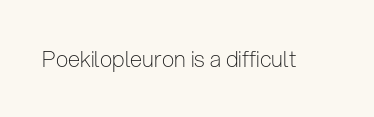
The space directly below the letters is spotless. Quick note: not italic, upright. The line texture is even and compact thanks to regular tracking. These glyphs show unthickened strokes, regular width or finer.
